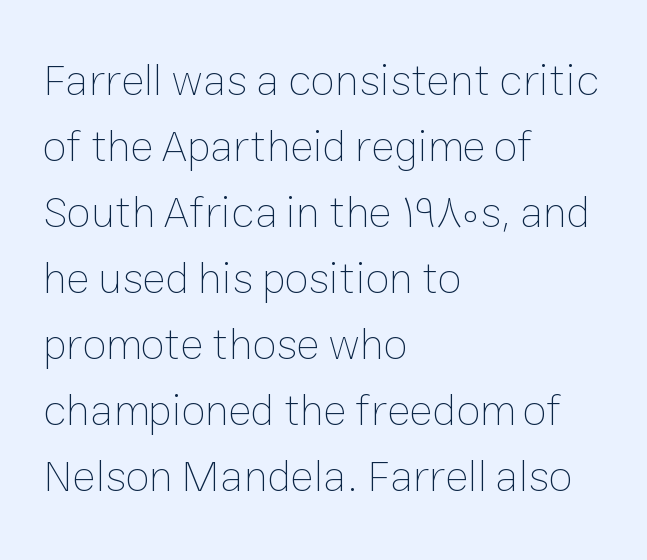
Q: Is the text bold? A: No.
Q: Is the text italic (slanted)? A: No, it is upright.
Q: Is the text underlined? A: No.
Q: How is the paragraph aligned? A: Left-aligned.
Q: Is the spacing between letters normal or unusually wide? A: Normal.
Q: Is the spacing between lines tight, normal or loose? A: Normal.
Q: Width (condensed, normal, or wide)? A: Normal.
Q: Stroke contrast? A: Low.
Q: x-height? A: Medium.
Q: Monospaced? A: No.
